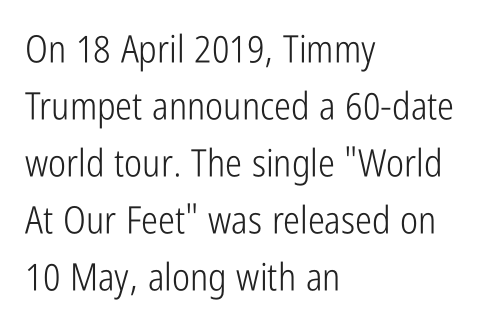
The image shows 38 px light, condensed sans-serif type, upright; set left-aligned, normal line spacing (1.5x), normal letter spacing, not underlined; low stroke contrast and a medium x-height.
